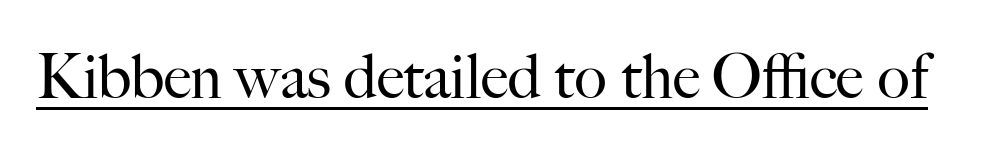
{"serif": "yes", "italic": "no", "bold": "no", "weight": "regular", "width": "normal", "stroke_contrast": "high", "x_height": "small", "monospaced": "no", "underline": "yes", "letter_spacing": "normal", "letter_spacing_em": 0.0, "glyph_px": 61}
